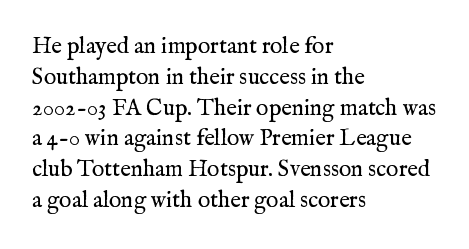
Q: Is the text bold? A: No.
Q: Is the text italic (slanted)? A: No, it is upright.
Q: Is the text underlined? A: No.
Q: How is the paragraph aligned? A: Left-aligned.
Q: Is the spacing between letters normal or unusually wide? A: Normal.
Q: Is the spacing between lines tight, normal or loose? A: Normal.
